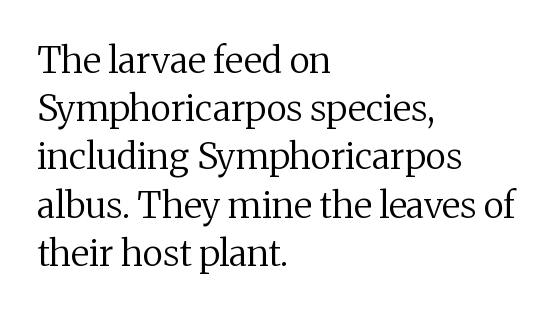
{"serif": "yes", "italic": "no", "bold": "no", "weight": "regular", "width": "normal", "stroke_contrast": "medium", "x_height": "medium", "monospaced": "no", "underline": "no", "align": "left", "line_spacing": "normal", "line_spacing_ratio": 1.34, "letter_spacing": "normal", "letter_spacing_em": 0.0, "glyph_px": 36}
